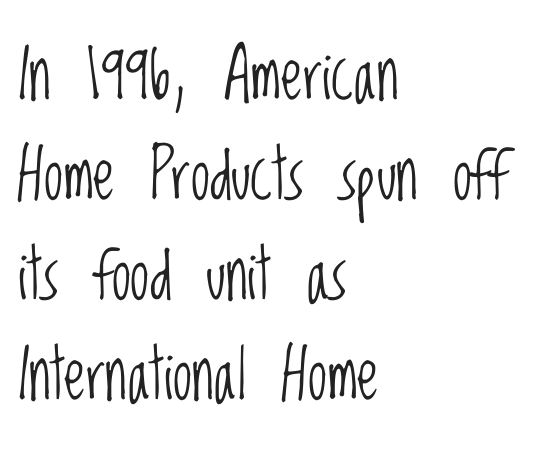
The image shows 69 px light, condensed sans-serif type, upright; set left-aligned, normal line spacing (1.45x), normal letter spacing, not underlined; low stroke contrast and a large x-height.
